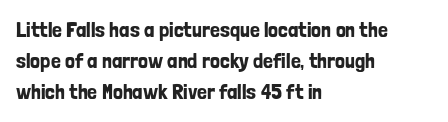
No italicization has been applied; the sample stays upright. The text block is weighted toward the left margin, trailing off unevenly rightward. Each row of text sits above clean, open space. Leading matches the norm, producing a regular column. Nobody touched the tracking dial on this one.
